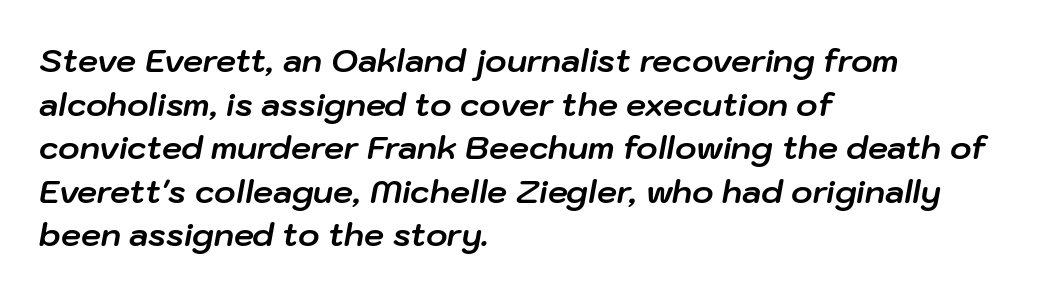
The space beneath each line is pristine and unruled. Caption: bold face, heavy strokes. Evenly set lines give the paragraph a standard silhouette. Spacing verdict: proportional, widths tailored to each character.
